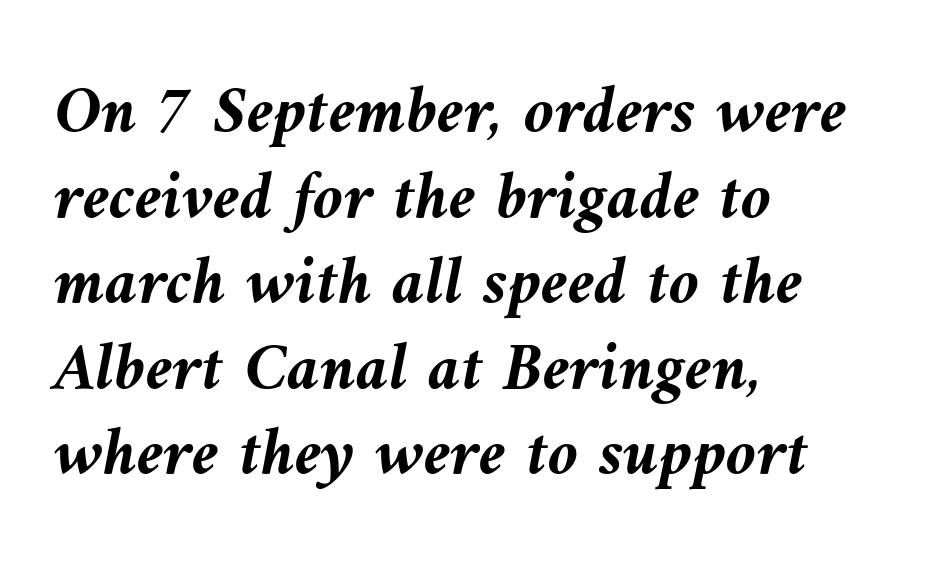
The image shows 69 px semibold type, italic (leaning left); set left-aligned, line spacing 1.24x, normal letter spacing, not underlined; medium stroke contrast and a medium x-height.
